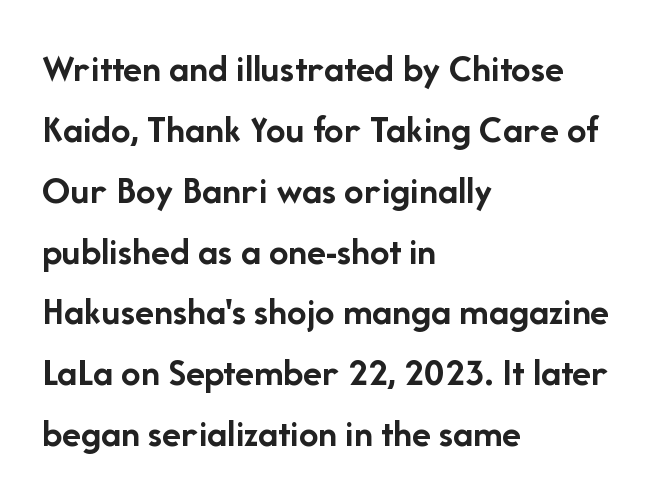
Bare-footed words on every line. The font is running at its bold setting. Typographically, this falls in the sans-serif category. The rendering uses a moderate line-height, typical for paragraphs. Line beginnings align vertically; line endings do not. Quick note: not italic, upright.
